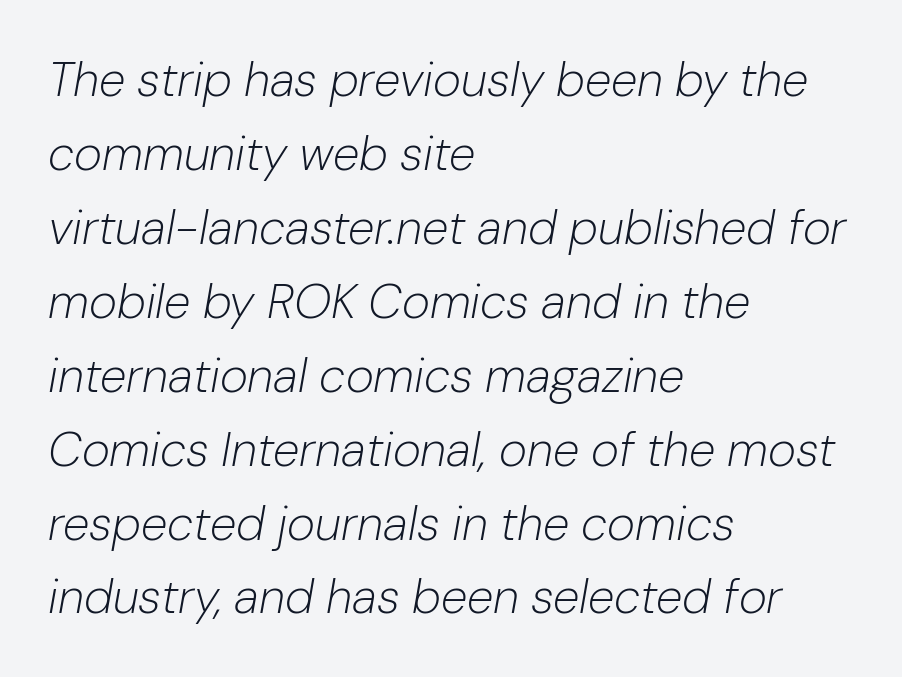
{"italic": "yes", "lean": "right", "slant_degrees": 10, "bold": "no", "weight": "light", "width": "normal", "stroke_contrast": "low", "x_height": "medium", "monospaced": "no", "underline": "no", "align": "left", "line_spacing": "normal", "line_spacing_ratio": 1.54, "letter_spacing": "normal", "letter_spacing_em": 0.0, "glyph_px": 48}
